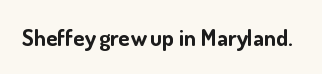
Notice how thick the strokes are: this is what a full bold looks like. In terms of letterspacing, this is plain default setting. The specimen omits any rule beneath the text block's lines. The lettering stays uniformly vertical, giving the passage a roman look.
